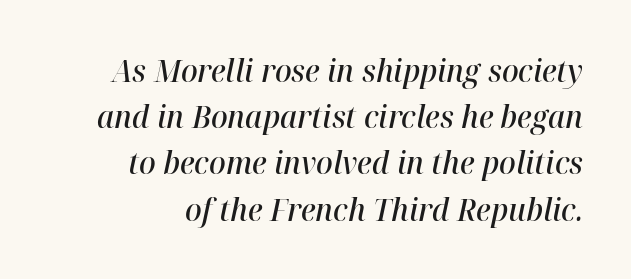
The image shows 31 px semibold type, italic (leaning right); set normal line spacing (1.49x), normal letter spacing, not underlined; high stroke contrast and a medium x-height.
